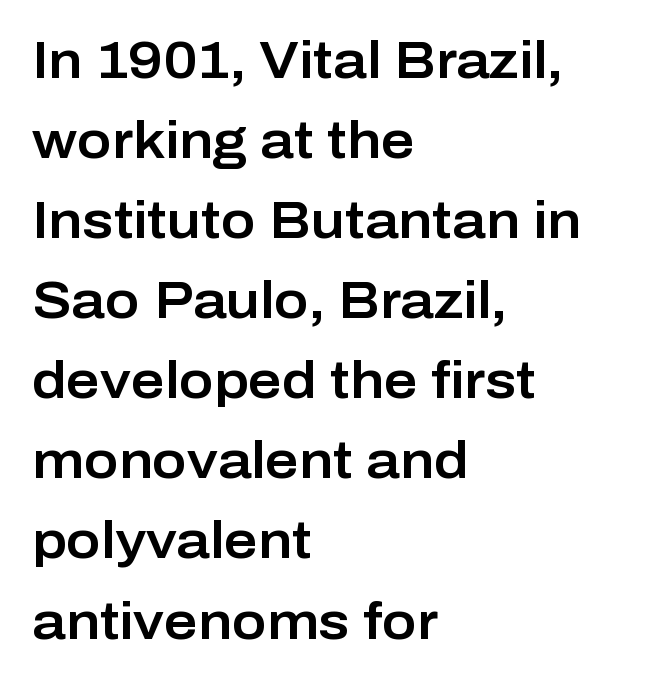
The image shows 52 px sans-serif type, upright; set left-aligned, normal line spacing (1.54x), normal letter spacing, not underlined; low stroke contrast and a medium x-height.
